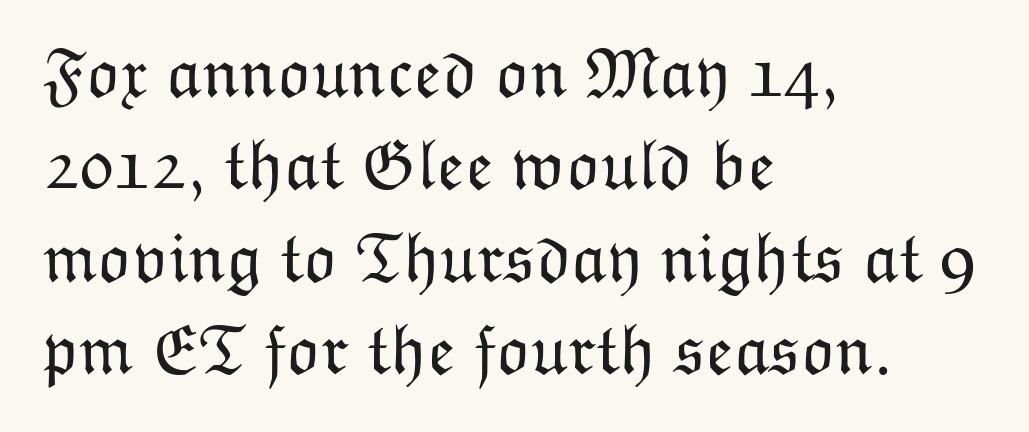
When letters stand straight like this, we call the style roman or upright. Underlining? Definitely not there. Counters stay open thanks to moderate or lighter strokes. Each word holds together tightly as a unit, with standard inter-letter gaps.
